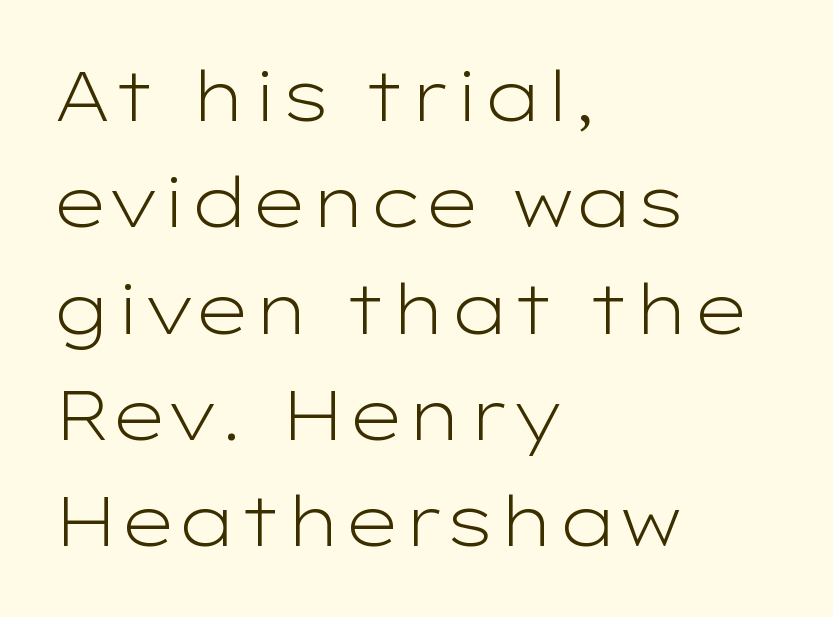
Q: Is the text bold? A: No.
Q: Is the text italic (slanted)? A: No, it is upright.
Q: Is the typeface a serif or a sans-serif typeface? A: Sans-serif.
Q: Is the text underlined? A: No.
Q: How is the paragraph aligned? A: Left-aligned.
Q: Is the spacing between letters normal or unusually wide? A: Normal.
Q: Is the spacing between lines tight, normal or loose? A: Normal.
Q: Width (condensed, normal, or wide)? A: Wide.
Q: Stroke contrast? A: Low.
Q: x-height? A: Medium.
Q: Monospaced? A: No.
